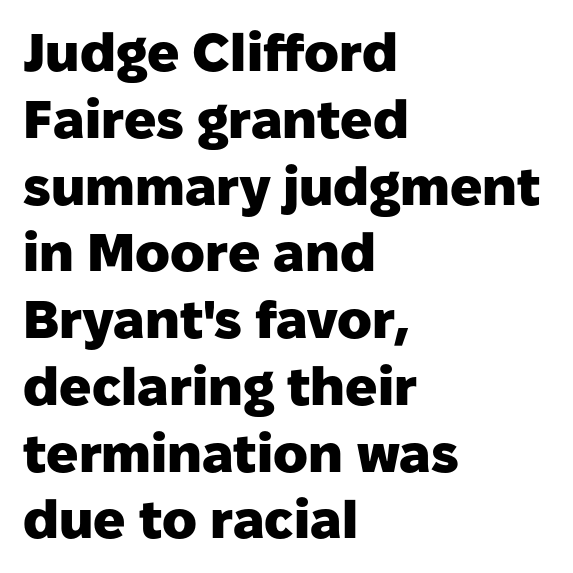
The image shows 53 px heavy sans-serif type, upright; set left-aligned, normal line spacing (1.26x), normal letter spacing, not underlined; low stroke contrast and a medium x-height.
